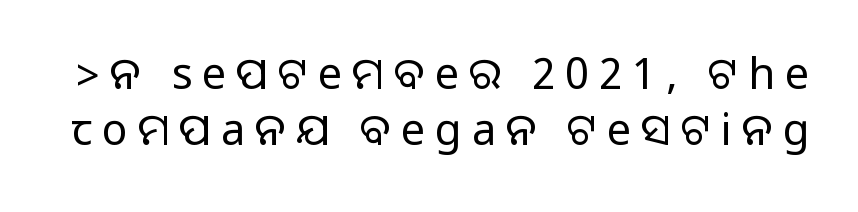
A normal amount of white space separates one row of letters from the next. Nope, no serifs anywhere on these letters. This is the regular roman posture of the typeface. Descender tails drop into unmarked territory. Proportional: the letters do not fall into vertical columns.
